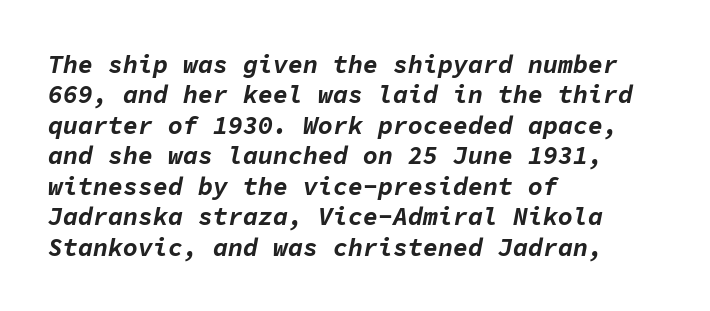
The image shows 25 px bold type, italic (leaning right); set left-aligned, line spacing 1.22x, normal letter spacing, not underlined.
